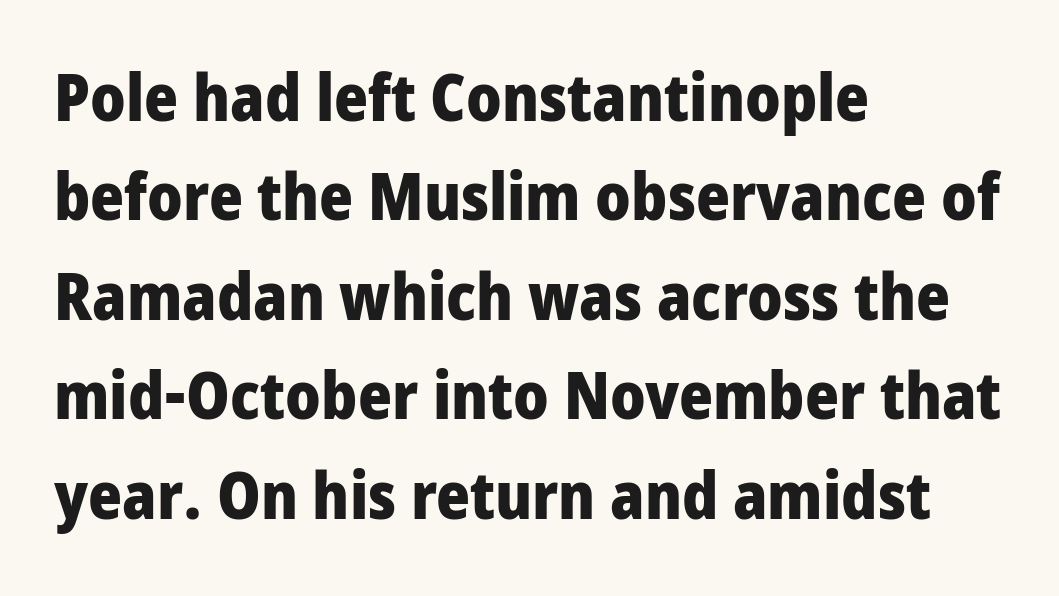
{"serif": "no", "italic": "no", "bold": "yes", "weight": "heavy", "width": "condensed", "stroke_contrast": "low", "x_height": "large", "monospaced": "no", "underline": "no", "align": "left", "line_spacing": "normal", "line_spacing_ratio": 1.53, "letter_spacing": "normal", "letter_spacing_em": 0.0, "glyph_px": 65}
